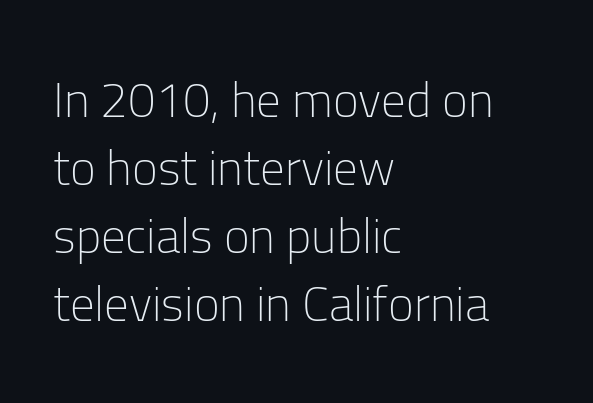
Q: Is the text bold? A: No.
Q: Is the text italic (slanted)? A: No, it is upright.
Q: Is the typeface a serif or a sans-serif typeface? A: Sans-serif.
Q: Is the text underlined? A: No.
Q: How is the paragraph aligned? A: Left-aligned.
Q: Is the spacing between letters normal or unusually wide? A: Normal.
Q: Is the spacing between lines tight, normal or loose? A: Normal.
Q: Width (condensed, normal, or wide)? A: Normal.
Q: Stroke contrast? A: Low.
Q: x-height? A: Medium.
Q: Monospaced? A: No.
